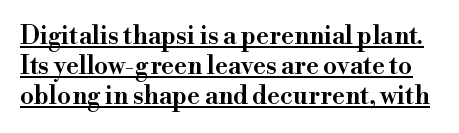
A baseline rule has been typeset under these characters. Do the letters lean? They stand straight. Every letter is mildly thick-stroked: semibold rather than bold. Between one letter and the next there's only the usual sliver of space.
